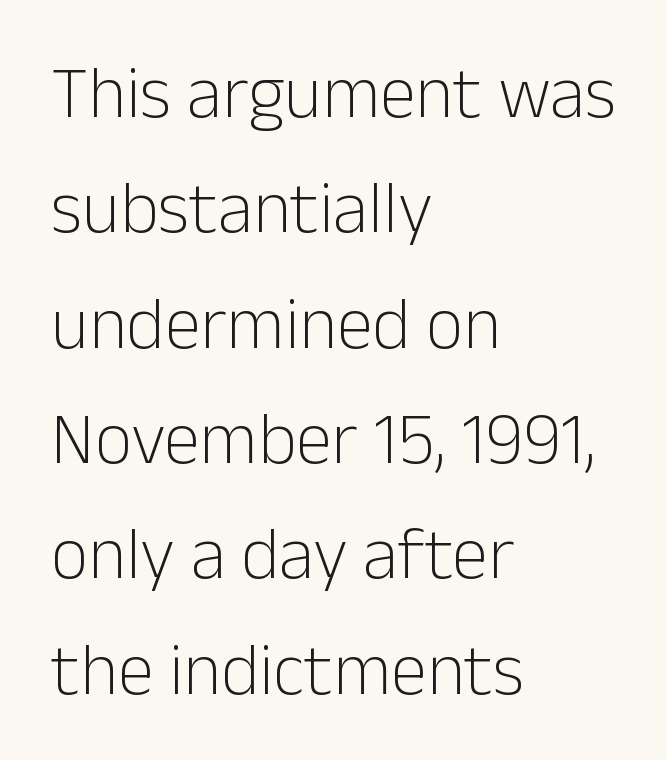
Q: Is the text bold? A: No.
Q: Is the text italic (slanted)? A: No, it is upright.
Q: Is the typeface a serif or a sans-serif typeface? A: Sans-serif.
Q: Is the text underlined? A: No.
Q: How is the paragraph aligned? A: Left-aligned.
Q: Is the spacing between letters normal or unusually wide? A: Normal.
Q: Is the spacing between lines tight, normal or loose? A: Normal.
Q: Width (condensed, normal, or wide)? A: Normal.
Q: Stroke contrast? A: Low.
Q: x-height? A: Medium.
Q: Monospaced? A: No.
